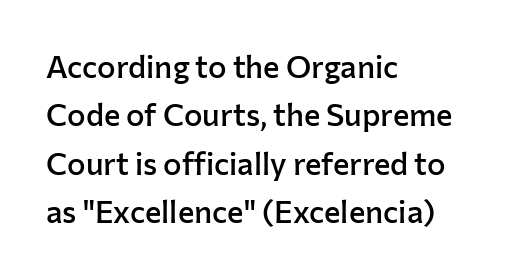
The image shows 31 px semibold sans-serif type, upright; set left-aligned, normal line spacing (1.56x), normal letter spacing, not underlined; low stroke contrast and a medium x-height.
